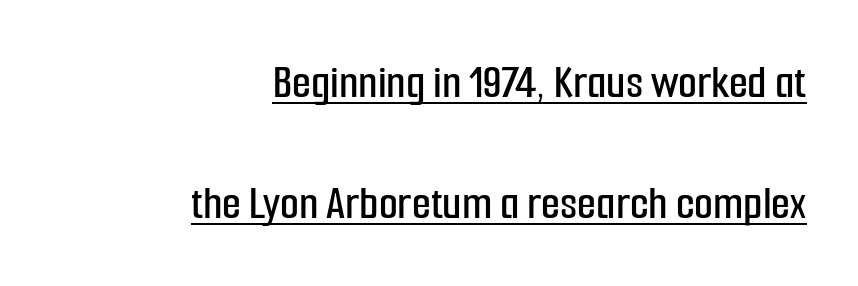
Ordinary non-slanted type is in use. Leading: increased. You can tell from the bare stems that sans-serif type was used. Each letter keeps its own natural width here, so spacing adapts to shape. Nobody touched the tracking dial on this one. The compositor pushed each line to the right boundary.
